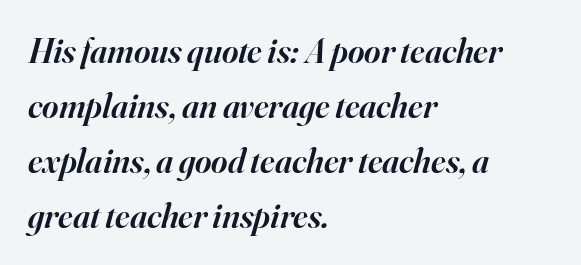
The image shows 35 px semibold serif type, italic (leaning right); set left-aligned, normal line spacing (1.57x), normal letter spacing, not underlined; high stroke contrast and a small x-height.
